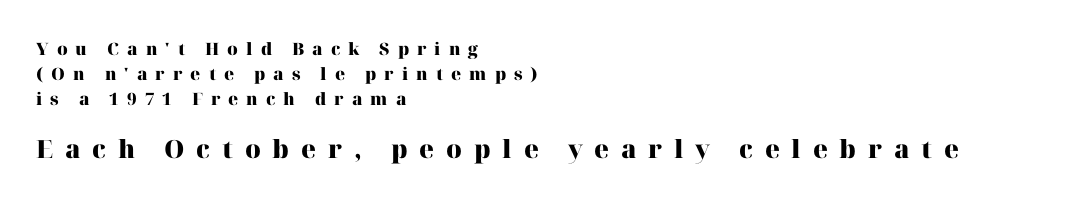
The image shows 25 px bold type, upright; set left-aligned, normal line spacing (1.48x), unusually wide letter spacing (+0.47 em), not underlined; the second (bottom) block is 1.47x larger.
